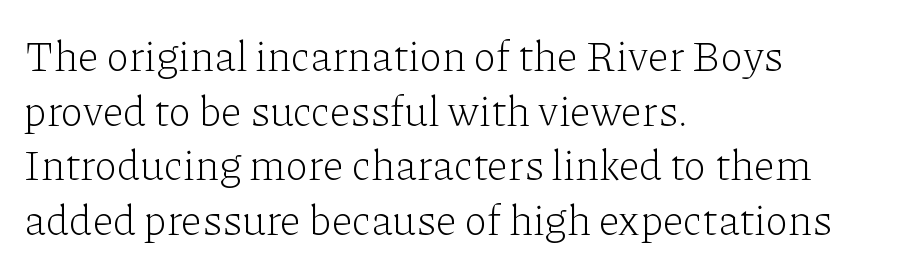
{"serif": "yes", "italic": "no", "bold": "no", "weight": "light", "width": "normal", "stroke_contrast": "low", "x_height": "medium", "monospaced": "no", "underline": "no", "align": "left", "line_spacing": "normal", "line_spacing_ratio": 1.3, "letter_spacing": "normal", "letter_spacing_em": 0.0, "glyph_px": 42}
